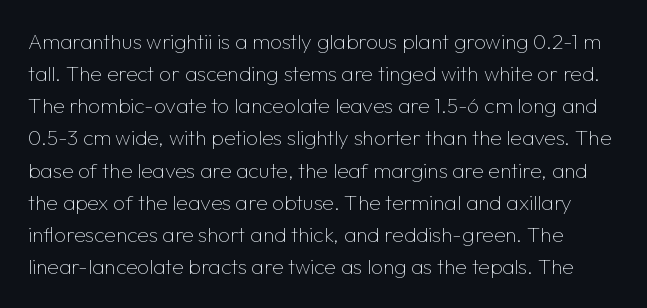
Does the leading feel generous? No, just average. Only glyphs here, with clear space below each row. No extra ink here — the face is not bold. Vertical strokes here are truly vertical. The line texture is even and compact thanks to regular tracking.
